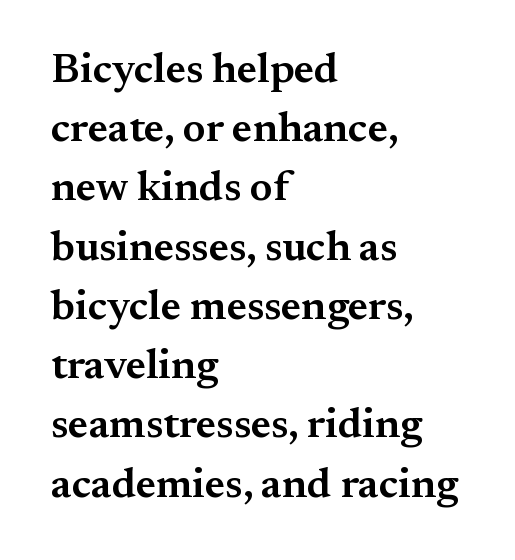
{"serif": "yes", "italic": "no", "bold": "semi", "weight": "semibold", "width": "normal", "stroke_contrast": "medium", "x_height": "small", "monospaced": "no", "underline": "no", "align": "left", "line_spacing": "normal", "line_spacing_ratio": 1.41, "letter_spacing": "normal", "letter_spacing_em": 0.0, "glyph_px": 42}
